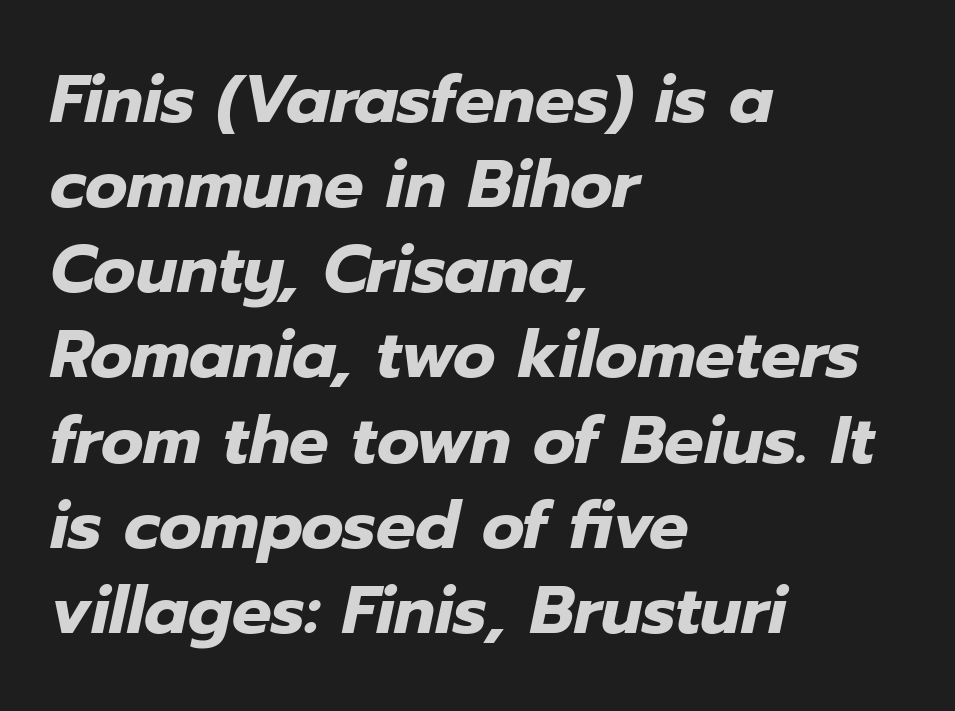
{"italic": "yes", "lean": "right", "slant_degrees": 12, "bold": "yes", "weight": "heavy", "width": "normal", "stroke_contrast": "low", "x_height": "medium", "monospaced": "no", "underline": "no", "align": "left", "line_spacing": "normal", "line_spacing_ratio": 1.29, "letter_spacing": "normal", "letter_spacing_em": 0.0, "glyph_px": 66}
